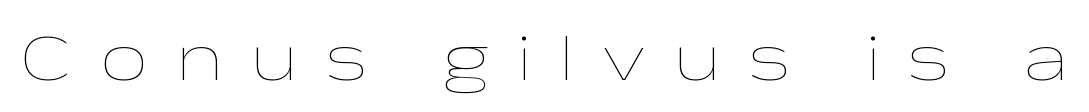
{"italic": "no", "bold": "no", "weight": "thin", "width": "wide", "stroke_contrast": "low", "x_height": "medium", "monospaced": "no", "underline": "no", "letter_spacing": "wide", "letter_spacing_em": 0.41, "glyph_px": 68}
